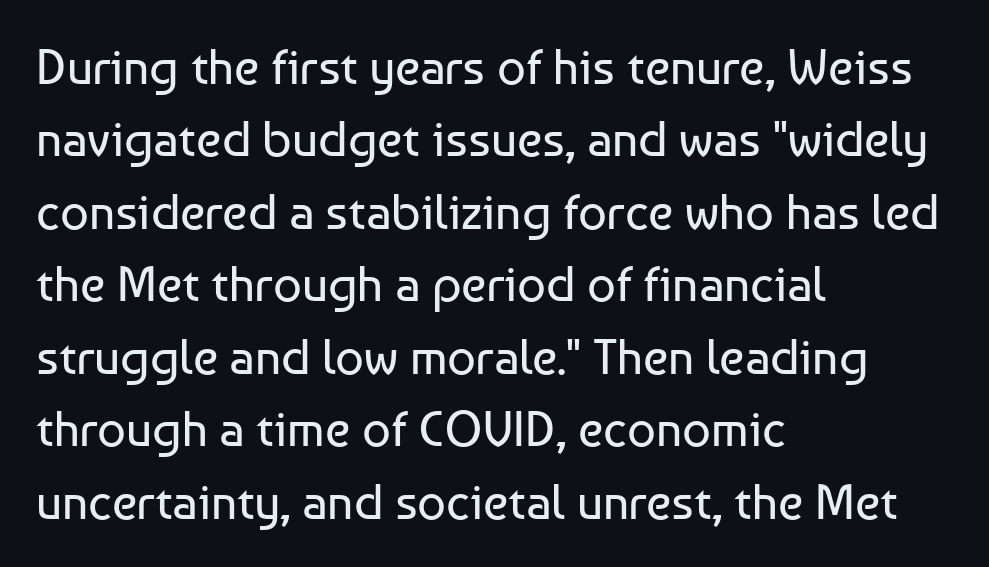
{"serif": "no", "italic": "no", "bold": "no", "weight": "regular", "width": "normal", "stroke_contrast": "low", "x_height": "medium", "monospaced": "no", "underline": "no", "align": "left", "line_spacing": "normal", "line_spacing_ratio": 1.45, "letter_spacing": "normal", "letter_spacing_em": 0.0, "glyph_px": 50}
